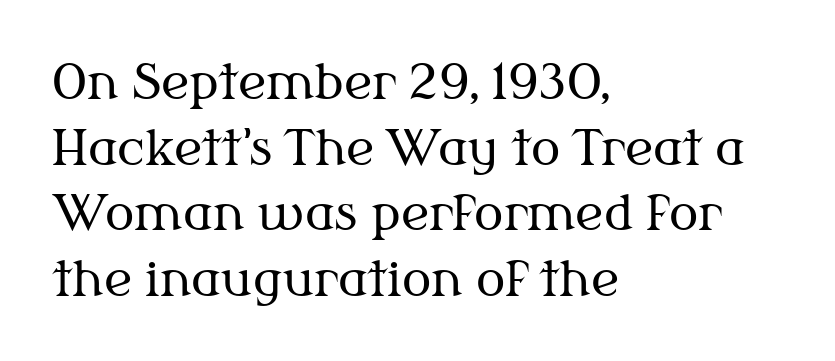
The image shows 49 px regular-weight serif type, upright; set left-aligned, normal line spacing (1.34x), normal letter spacing, not underlined; medium stroke contrast and a medium x-height.
